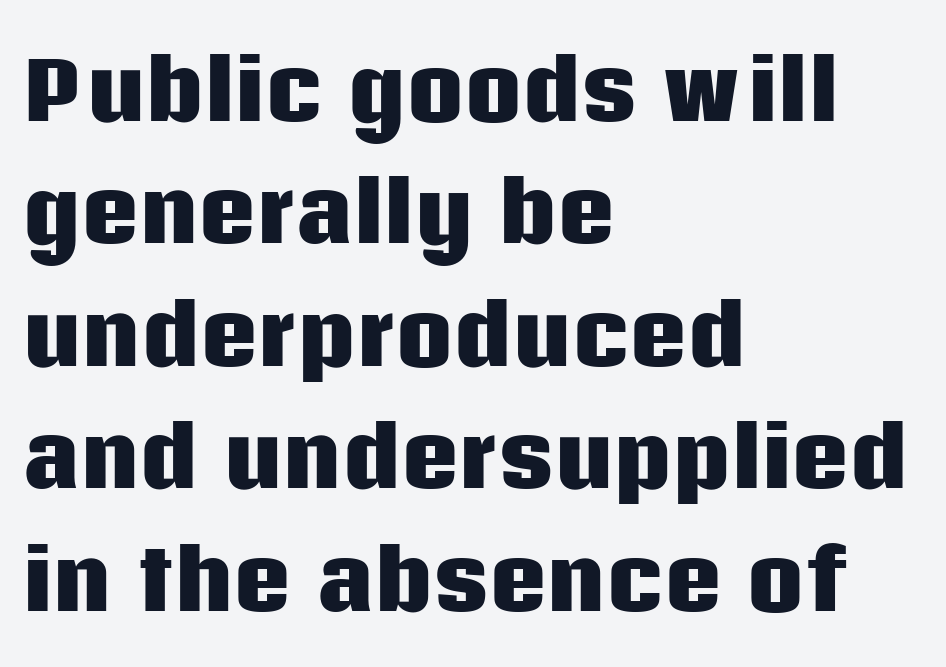
The image shows 80 px heavy sans-serif type, upright; set left-aligned, normal line spacing (1.53x), normal letter spacing, not underlined; low stroke contrast and a large x-height.
